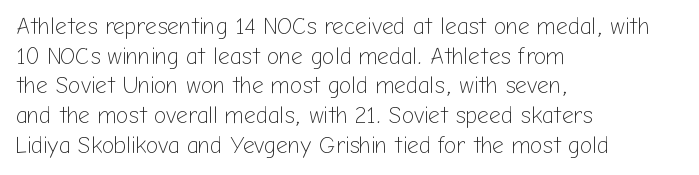
The lines sit at an ordinary, default distance from one another. The rag falls on the right side of this text block. The characters are drawn with everyday or finer stroke widths. Descender tails drop into unmarked territory.
